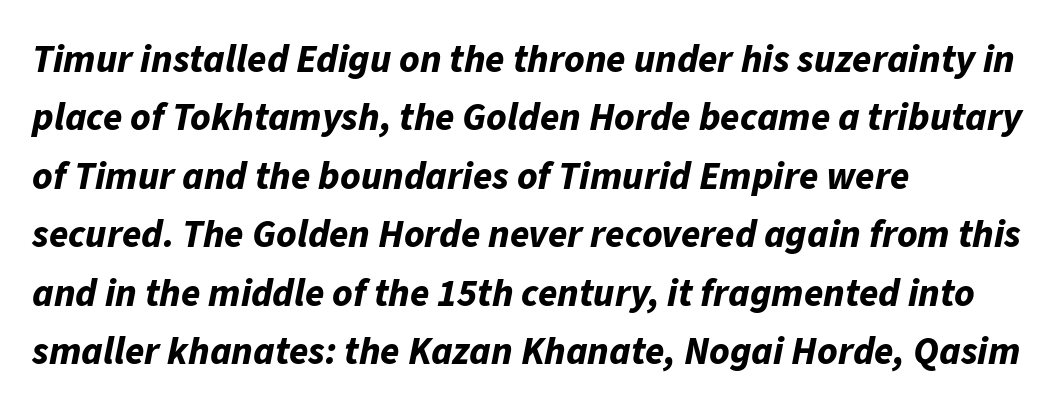
{"italic": "yes", "lean": "right", "slant_degrees": 11, "bold": "yes", "weight": "bold", "width": "normal", "stroke_contrast": "low", "x_height": "medium", "monospaced": "no", "underline": "no", "align": "left", "line_spacing": "normal", "line_spacing_ratio": 1.5, "letter_spacing": "normal", "letter_spacing_em": 0.0, "glyph_px": 39}
